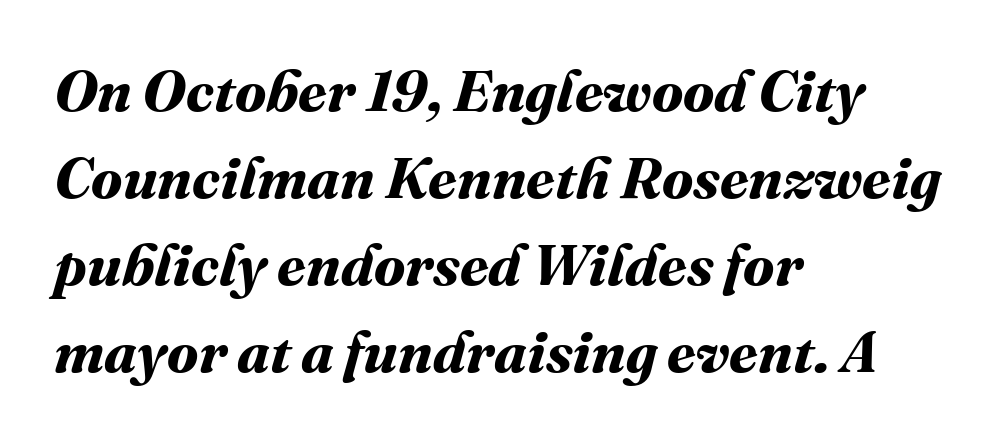
These lines sit exactly where default settings would place them. These lines carry a lot of weight — the face is fully bold. Teacher's note: observe the even left margin — that is flush-left alignment. The letters sit at their default tracking, neither squeezed nor spread. Decoration check: the copy has no underline.
